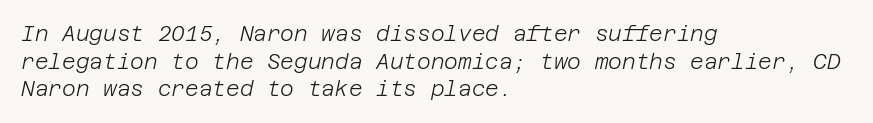
Q: Is the text bold? A: No.
Q: Is the text italic (slanted)? A: Yes, it leans right by about 12 degrees.
Q: Is the text underlined? A: No.
Q: How is the paragraph aligned? A: Left-aligned.
Q: Is the spacing between letters normal or unusually wide? A: Normal.
Q: Is the spacing between lines tight, normal or loose? A: Normal.
